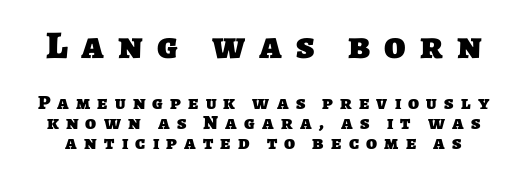
The image shows 39 px heavy sans-serif type; set tight line spacing (1.0x), unusually wide letter spacing (+0.36 em), not underlined; the first (top) block is 1.95x larger; low stroke contrast and a large x-height.
